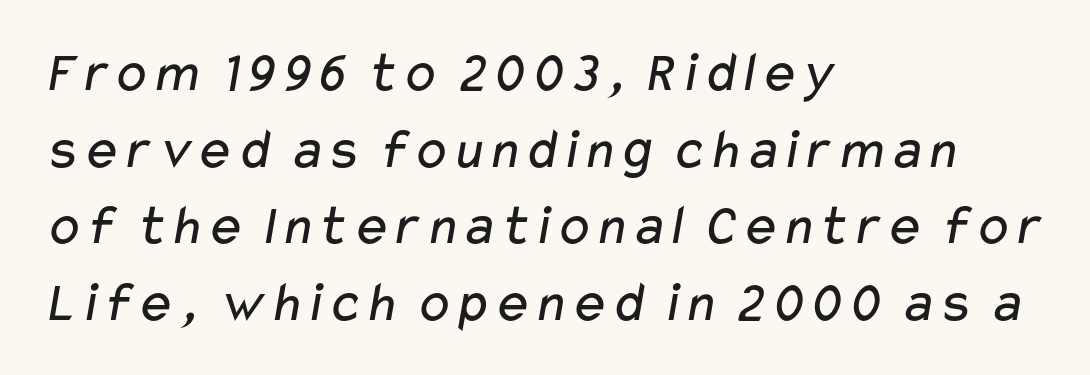
Is the stroke heavy? The answer is a plain regular-or-lighter. The paragraph shown leans on its left margin. The passage shown is typeset with a sans-serif family. Each new line begins a customary step beneath the previous one. The passage shown is not underscored anywhere. Is this a fixed-width face? No — the glyphs have proportional, varying widths.
